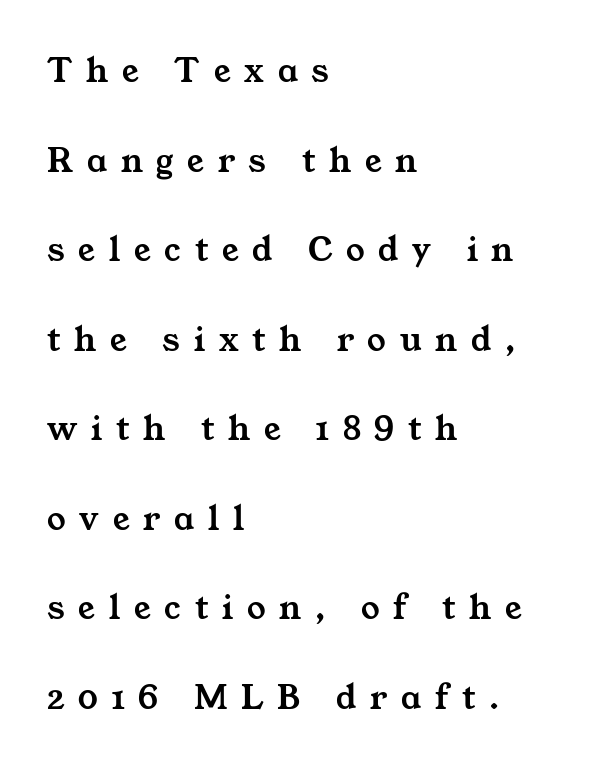
One-word summary of the alignment: left. You could only call the tracking loose — the letters float apart. Character widths vary here, with narrow letters taking less room than wide ones. Interline gaps are noticeably wide in this sample. Underlining? Definitely not there.
